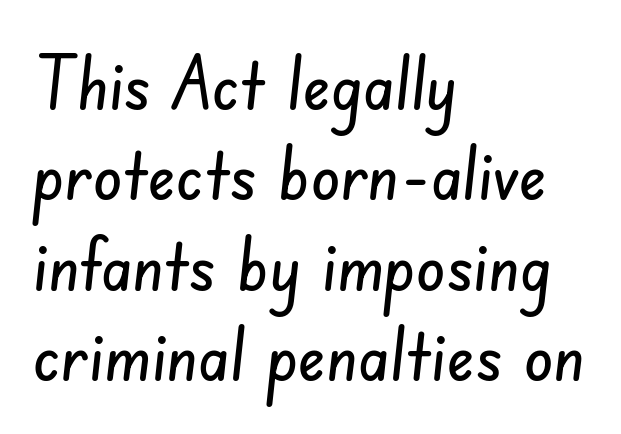
The image shows 74 px condensed sans-serif type; set left-aligned, line spacing 1.22x, normal letter spacing, not underlined; low stroke contrast and a small x-height.
